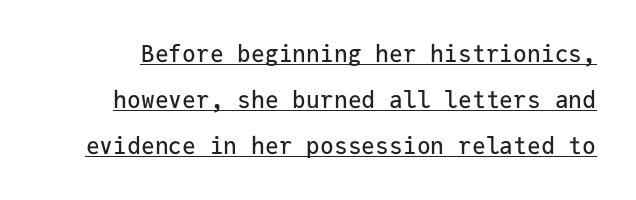
The image shows 23 px text type, upright; set loose line spacing (1.99x), normal letter spacing, underlined.
